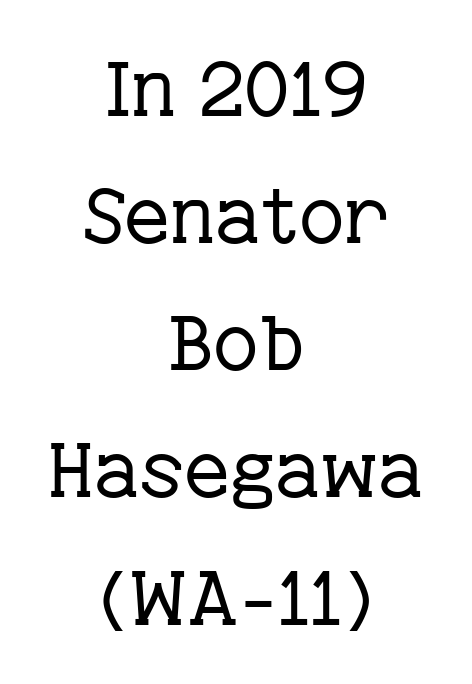
Horizontal alignment here is central, giving a formal, balanced look. Is this a fixed-width face? No — the glyphs have proportional, varying widths. Students, note that the glyphs here touch the page at normal intervals. Unmarked baselines from the first word to the last. The axis of the letterforms is exactly vertical. The space between consecutive lines is moderate.
